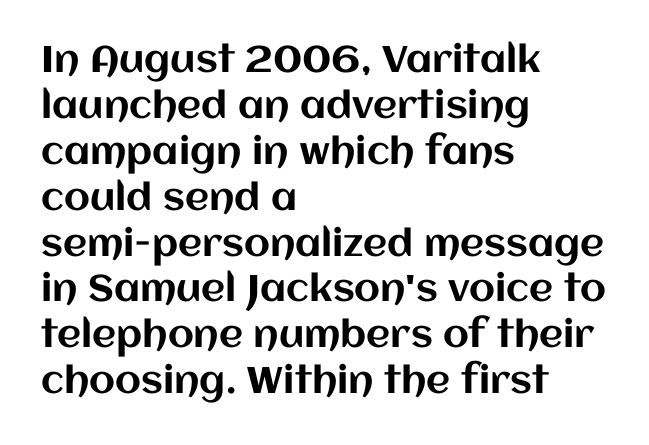
{"italic": "no", "width": "normal", "stroke_contrast": "medium", "x_height": "large", "monospaced": "no", "underline": "no", "align": "left", "line_spacing_ratio": 1.24, "letter_spacing": "normal", "letter_spacing_em": 0.0, "glyph_px": 37}
